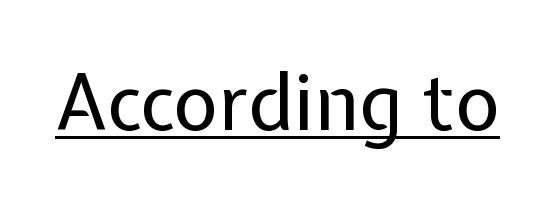
The font family rendered here belongs to the sans-serif group. These lines are rendered in a variable-pitch font. These lines keep a tight, regular rhythm from letter to letter. Letters have the restrained weight of plain body copy at most. The specimen includes a rule beneath the text block's lines. Ascenders rise straight up at ninety degrees.
